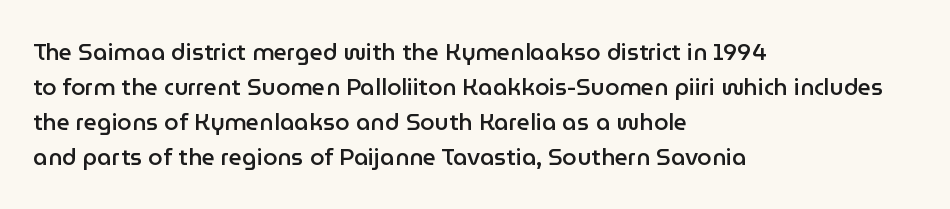
Q: Is the text bold? A: Semi-bold.
Q: Is the text italic (slanted)? A: No, it is upright.
Q: Is the text underlined? A: No.
Q: How is the paragraph aligned? A: Left-aligned.
Q: Is the spacing between letters normal or unusually wide? A: Normal.
Q: Is the spacing between lines tight, normal or loose? A: Normal.
